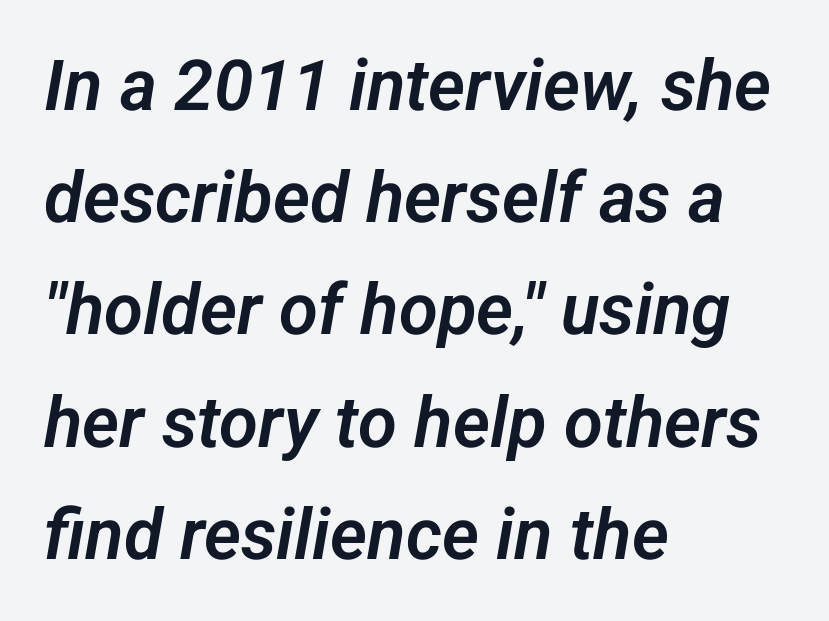
Q: Is the typeface a serif or a sans-serif typeface? A: Sans-serif.
Q: Is the text underlined? A: No.
Q: How is the paragraph aligned? A: Left-aligned.
Q: Is the spacing between letters normal or unusually wide? A: Normal.
Q: Is the spacing between lines tight, normal or loose? A: Normal.
Q: Width (condensed, normal, or wide)? A: Normal.
Q: Stroke contrast? A: Low.
Q: x-height? A: Medium.
Q: Monospaced? A: No.
